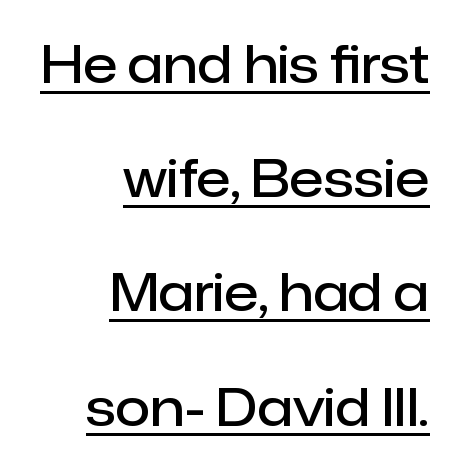
Nothing unusual about the tracking: characters are spaced as the font intends. Honestly, the rows look like they've been pulled way apart. Compared with a flush-left layout, this one pins lines to the opposite, right side. The passage shown is underscored from start to finish. Heft: intermediate — a semibold. Are there feet on the stems? There aren't — it's a sans.
